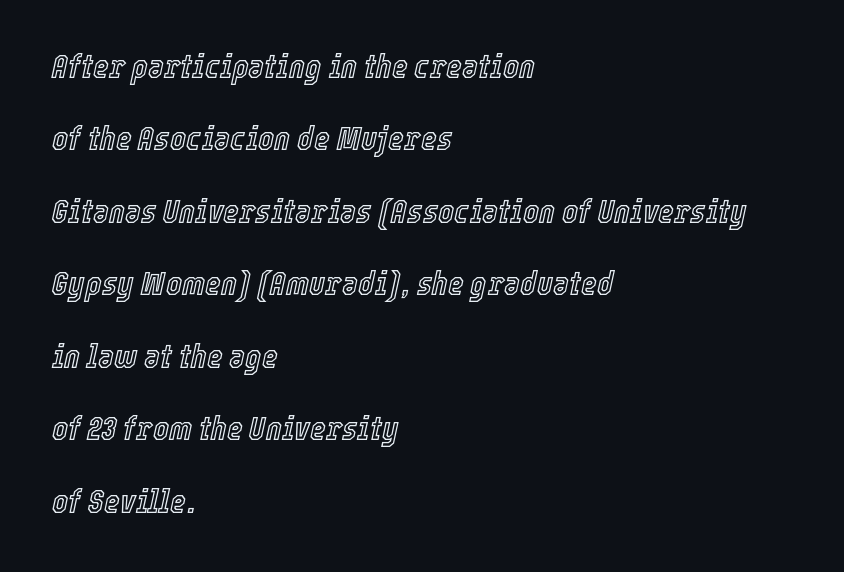
{"italic": "yes", "lean": "right", "slant_degrees": 12, "width": "condensed", "x_height": "medium", "monospaced": "no", "underline": "no", "align": "left", "line_spacing": "loose", "line_spacing_ratio": 2.13, "letter_spacing": "normal", "letter_spacing_em": 0.0, "glyph_px": 34}
